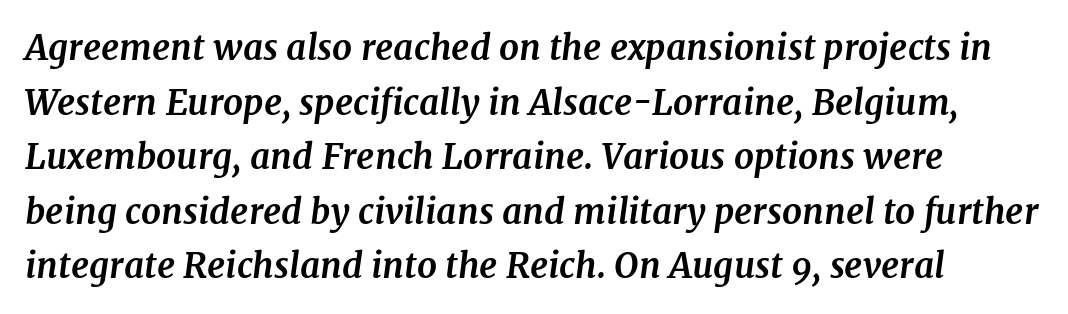
The image shows 35 px bold serif type, italic (leaning right); set normal line spacing (1.56x), normal letter spacing, not underlined; medium stroke contrast and a medium x-height.
